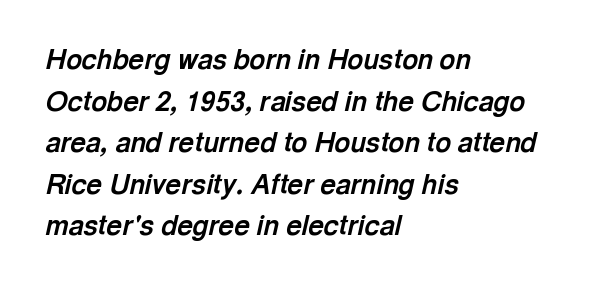
Q: Is the text bold? A: Yes.
Q: Is the text italic (slanted)? A: Yes, it leans right by about 13 degrees.
Q: Is the text underlined? A: No.
Q: How is the paragraph aligned? A: Left-aligned.
Q: Is the spacing between letters normal or unusually wide? A: Normal.
Q: Is the spacing between lines tight, normal or loose? A: Normal.
